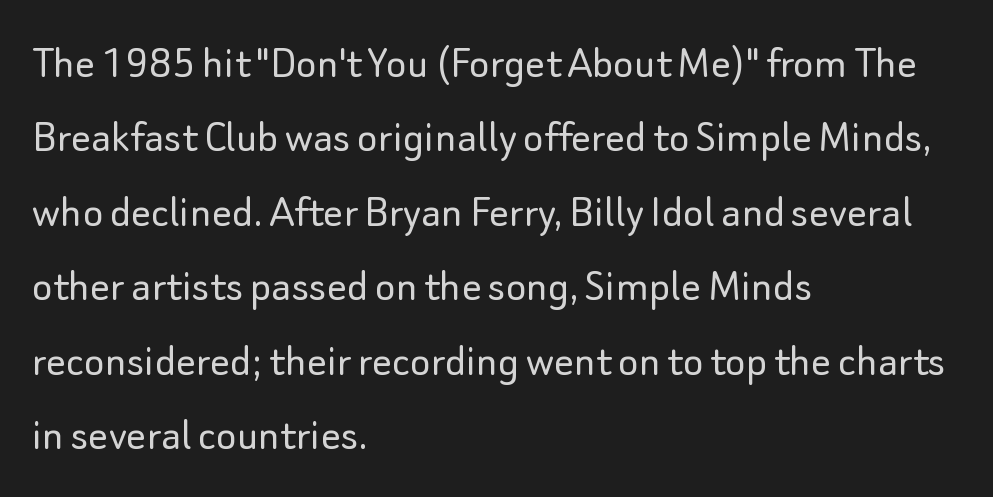
Spacing between characters is what you'd get straight out of the box. The designer left line spacing at the default. Decoration check: the copy has no underline. Quick note: not italic, upright. Alignment: flush left. A light-to-regular cut is what we see here.
